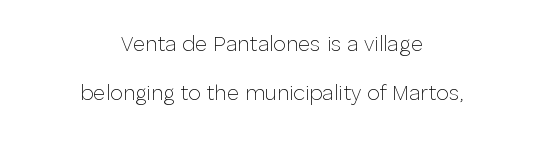
Q: Is the text bold? A: No.
Q: Is the text italic (slanted)? A: No, it is upright.
Q: Is the text underlined? A: No.
Q: How is the paragraph aligned? A: Centered.
Q: Is the spacing between letters normal or unusually wide? A: Normal.
Q: Is the spacing between lines tight, normal or loose? A: Loose.
